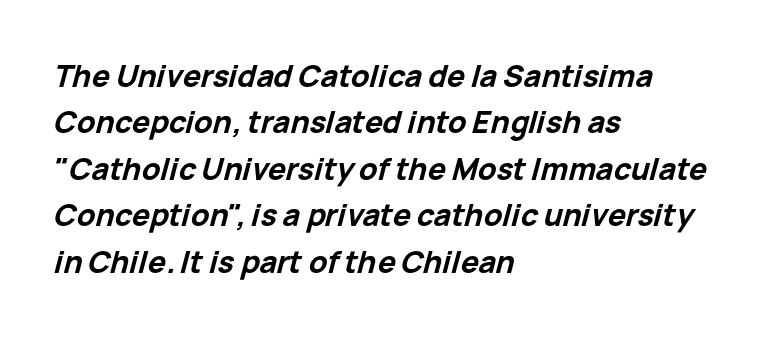
The image shows 30 px bold type, italic (leaning right); set left-aligned, normal line spacing (1.55x), normal letter spacing, not underlined; low stroke contrast and a medium x-height.
